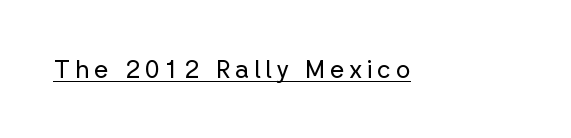
The image shows 25 px text type, upright; set underlined.
